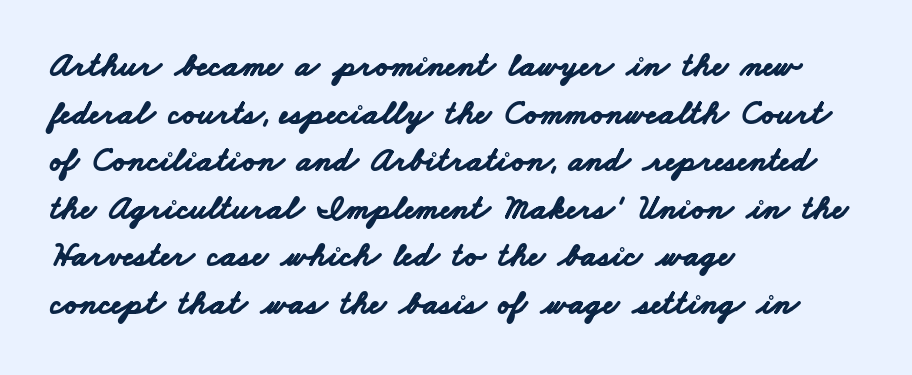
Regular leading. Each glyph is drawn with heavy, bold strokes. The face used here is rendered with its standard letterfit. Think of a printed novel: that variable character pitch is what you see here. In CSS terms this would be text-align: left.
